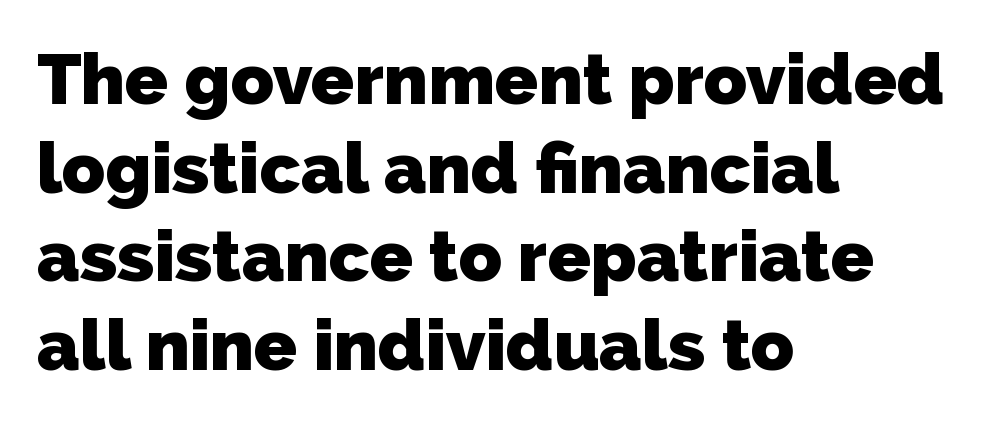
{"serif": "no", "bold": "yes", "weight": "heavy", "width": "normal", "stroke_contrast": "low", "x_height": "medium", "monospaced": "no", "underline": "no", "align": "left", "line_spacing": "normal", "line_spacing_ratio": 1.25, "letter_spacing": "normal", "letter_spacing_em": 0.0, "glyph_px": 71}
